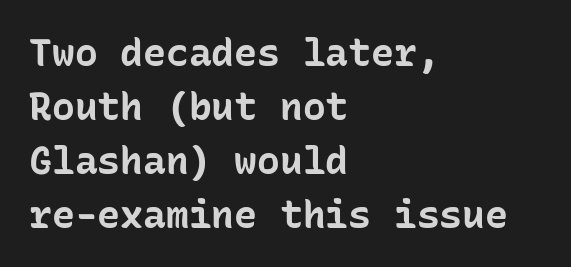
One-word summary of the alignment: left. A sans-serif font was chosen for this passage. The passage shown is typed in a monospace face where columns stay perfectly aligned. A typesetter would call this zero additional tracking.
